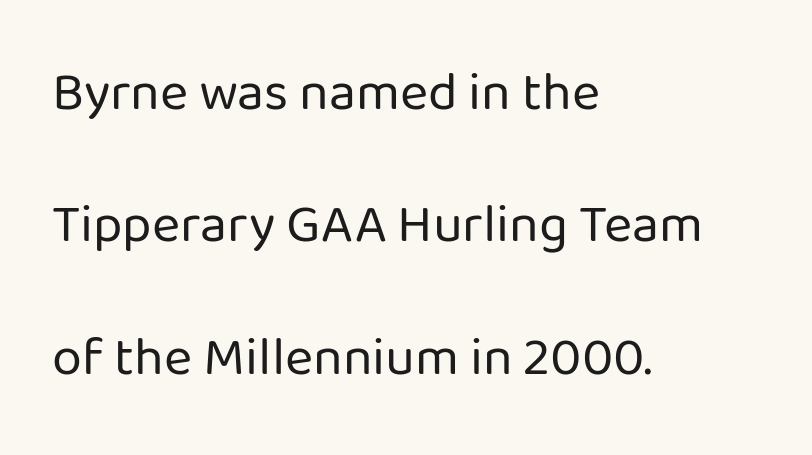
Q: Is the text bold? A: No.
Q: Is the text italic (slanted)? A: No, it is upright.
Q: Is the typeface a serif or a sans-serif typeface? A: Sans-serif.
Q: Is the text underlined? A: No.
Q: How is the paragraph aligned? A: Left-aligned.
Q: Is the spacing between letters normal or unusually wide? A: Normal.
Q: Is the spacing between lines tight, normal or loose? A: Loose.
Q: Width (condensed, normal, or wide)? A: Normal.
Q: Stroke contrast? A: Low.
Q: x-height? A: Medium.
Q: Monospaced? A: No.
